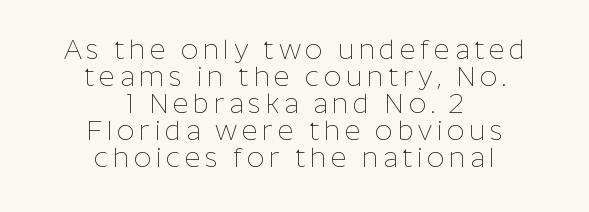
Q: Is the text bold? A: No.
Q: Is the text italic (slanted)? A: No, it is upright.
Q: Is the text underlined? A: No.
Q: How is the paragraph aligned? A: Centered.
Q: Is the spacing between lines tight, normal or loose? A: Tight.
